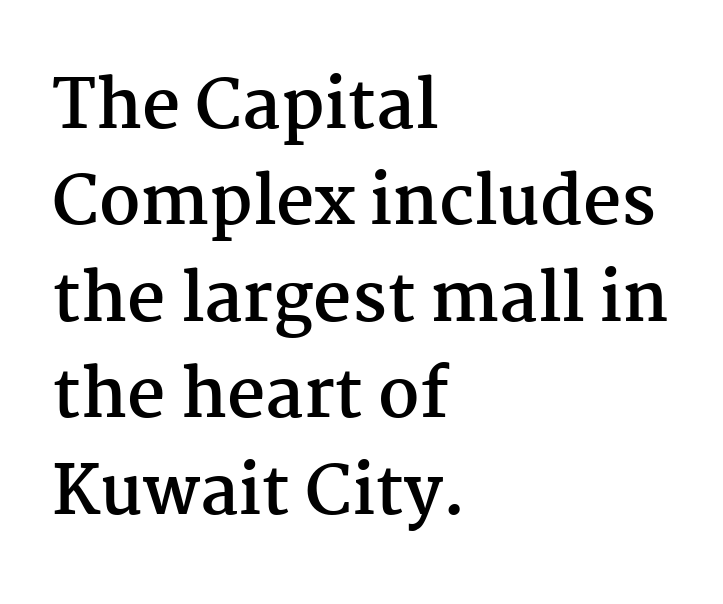
{"serif": "yes", "italic": "no", "bold": "yes", "weight": "semibold", "width": "normal", "stroke_contrast": "medium", "x_height": "medium", "monospaced": "no", "underline": "no", "align": "left", "line_spacing": "normal", "line_spacing_ratio": 1.44, "letter_spacing": "normal", "letter_spacing_em": 0.0, "glyph_px": 67}
